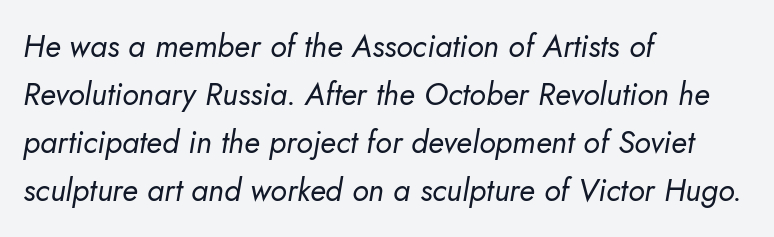
The letters advance in unequal steps, a hallmark of proportional type. In terms of letterspacing, this is plain default setting. Compared with a typical body face, this is equally light or lighter still. The rendering uses a moderate line-height, typical for paragraphs. If you drew a ruler down the left edge, every line would touch it.
